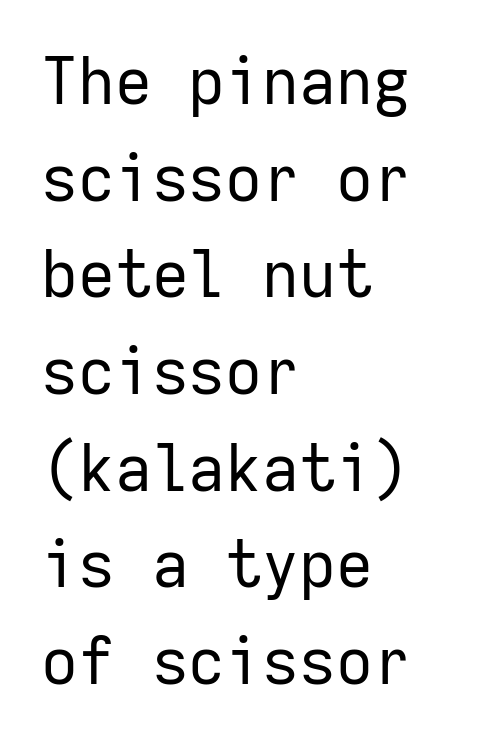
{"serif": "no", "italic": "no", "bold": "no", "weight": "regular", "width": "normal", "stroke_contrast": "low", "x_height": "medium", "monospaced": "yes", "underline": "no", "align": "left", "line_spacing": "normal", "line_spacing_ratio": 1.51, "letter_spacing": "normal", "letter_spacing_em": 0.0, "glyph_px": 64}
